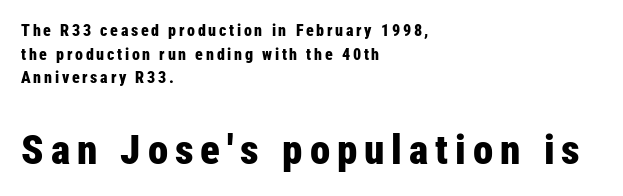
The image shows 41 px bold, condensed sans-serif type, upright; set left-aligned, normal line spacing (1.48x), not underlined; the second (bottom) block is 2.56x larger; low stroke contrast and a medium x-height.
